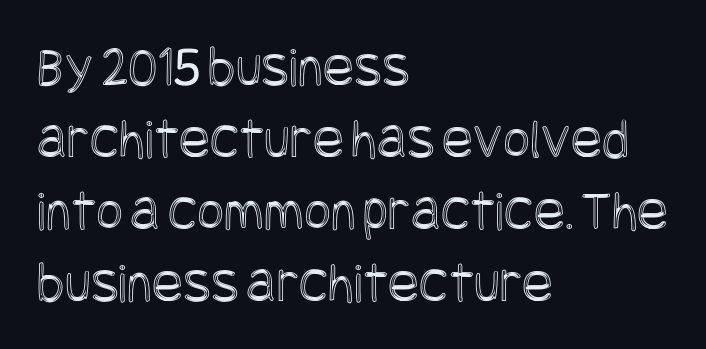
Q: Is the text italic (slanted)? A: No, it is upright.
Q: Is the text underlined? A: No.
Q: How is the paragraph aligned? A: Left-aligned.
Q: Is the spacing between letters normal or unusually wide? A: Normal.
Q: Width (condensed, normal, or wide)? A: Condensed.
Q: x-height? A: Large.
